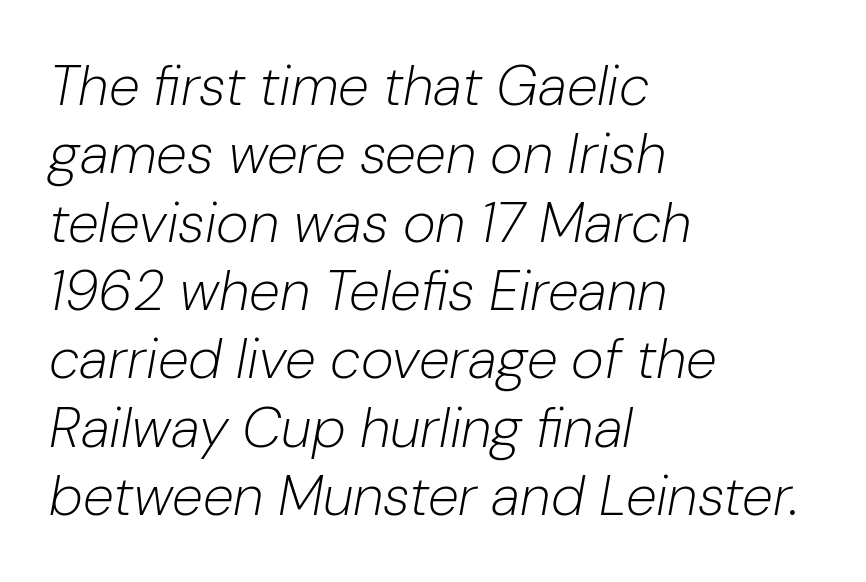
The words here are not underlined. Observe the lean: these are italic letterforms. This rendering leaves character spacing at its baseline value. The compositor pushed each line to the left boundary.
